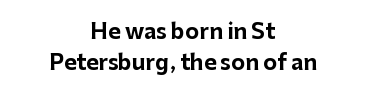
The image shows 21 px bold type, upright; set centered, normal line spacing (1.47x), normal letter spacing, not underlined.
